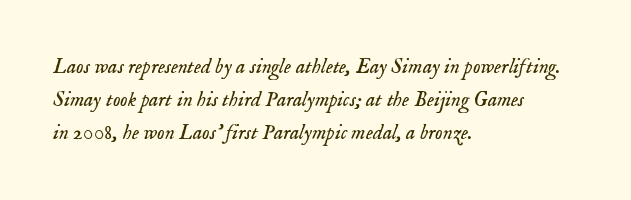
Check the space under the baseline: it is left empty. Evenly set lines give the paragraph a standard silhouette. Observe the lean: these are italic letterforms. Is the letter spacing exaggerated? No — it looks like the ordinary default. Stem width sits at or under what a default text font uses. One-word summary of the alignment: left.
